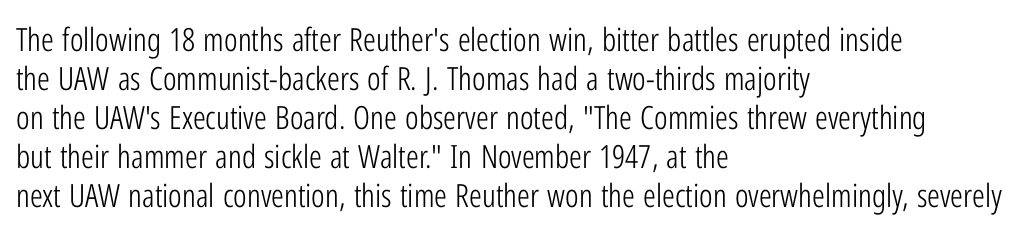
The image shows 32 px light, condensed sans-serif type, upright; set left-aligned, line spacing 1.22x, normal letter spacing, not underlined; low stroke contrast and a medium x-height.
